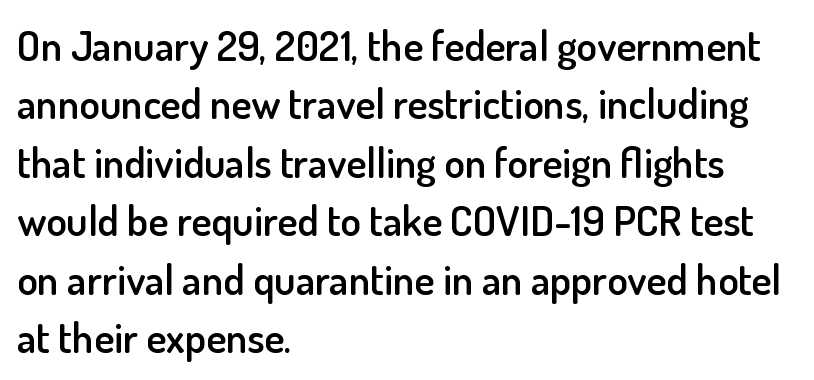
The image shows 42 px semibold sans-serif type, upright; set left-aligned, normal line spacing (1.39x), normal letter spacing, not underlined; low stroke contrast and a small x-height.
